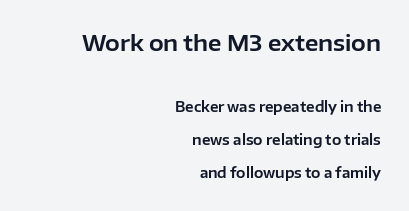
Top chunk: large. Bottom chunk: small. A typesetter would mark this as roman, not italic. A bare baseline throughout the passage. Typeset ragged left — the right edge is the straight one. These lines stand farther apart than default settings would place them. Observe the ordinary spacing: letters are neighbours, not strangers.
